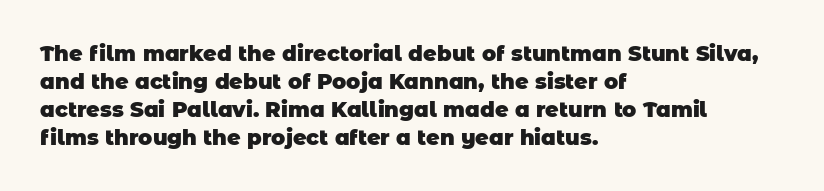
{"bold": "yes", "underline": "no", "align": "left", "line_spacing": "normal", "line_spacing_ratio": 1.33, "letter_spacing": "normal", "letter_spacing_em": 0.0, "glyph_px": 21}
